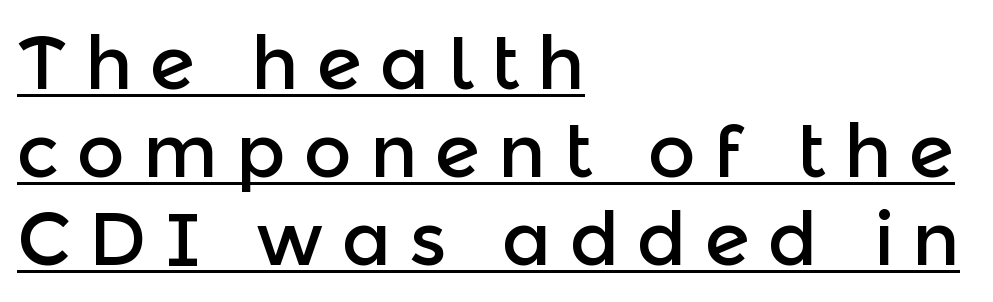
The image shows 74 px sans-serif type, upright; set left-aligned, line spacing 1.19x, unusually wide letter spacing (+0.24 em), underlined; a medium x-height.
